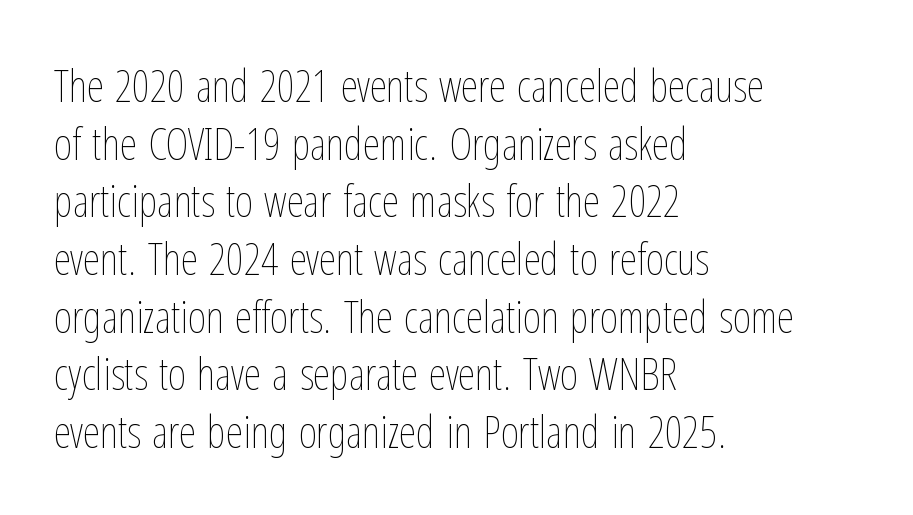
The image shows 44 px thin, condensed type, upright; set left-aligned, normal line spacing (1.31x), normal letter spacing, not underlined; low stroke contrast and a medium x-height.
